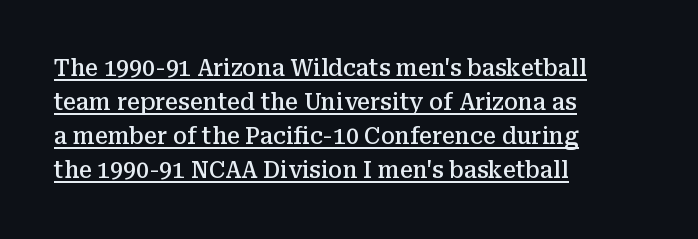
Here the glyphs are tracked normally, forming tight word shapes. Typeset ragged right — the left edge is the straight one. Honestly, the row spacing looks completely unremarkable. Is there any slant? The stems are plumb. Does a line run under the words? Yes, clearly.
